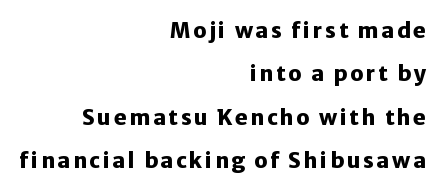
Widely set lines give the paragraph a tall, airy silhouette. Casual observation: everything's shoved over to the right. You can tell it's not italic because the verticals are truly vertical. The string is rendered with underlining switched off. The letters are bold, with thick, heavy strokes.
